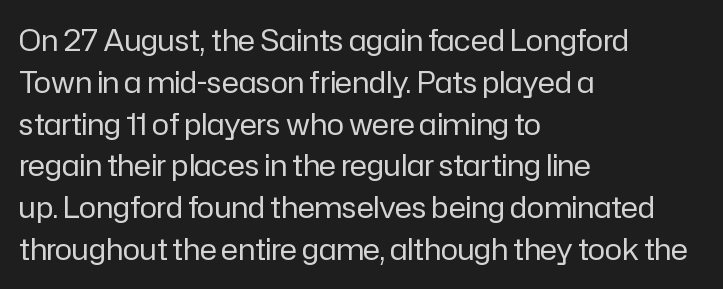
{"serif": "no", "italic": "no", "bold": "no", "weight": "regular", "width": "normal", "stroke_contrast": "low", "x_height": "medium", "monospaced": "no", "underline": "no", "align": "left", "line_spacing": "normal", "line_spacing_ratio": 1.44, "letter_spacing": "normal", "letter_spacing_em": 0.0, "glyph_px": 29}
